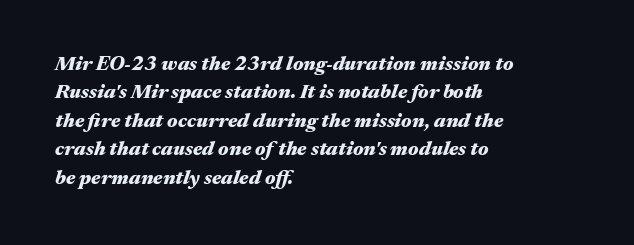
{"italic": "yes", "lean": "right", "slant_degrees": 17, "bold": "yes", "underline": "no", "align": "left", "line_spacing": "normal", "line_spacing_ratio": 1.42, "letter_spacing": "normal", "letter_spacing_em": 0.0, "glyph_px": 20}
